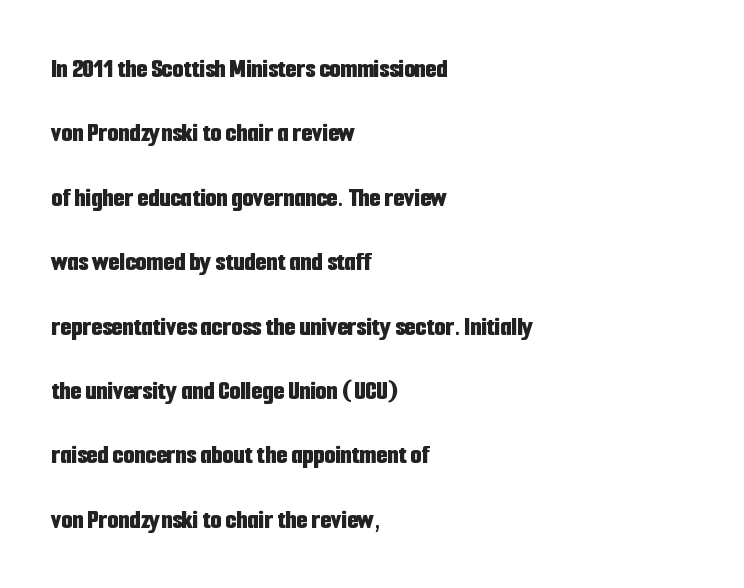
Q: Is the text bold? A: Yes.
Q: Is the text italic (slanted)? A: No, it is upright.
Q: Is the typeface a serif or a sans-serif typeface? A: Sans-serif.
Q: Is the text underlined? A: No.
Q: How is the paragraph aligned? A: Left-aligned.
Q: Is the spacing between letters normal or unusually wide? A: Normal.
Q: Is the spacing between lines tight, normal or loose? A: Loose.
Q: Width (condensed, normal, or wide)? A: Condensed.
Q: Stroke contrast? A: Low.
Q: x-height? A: Medium.
Q: Monospaced? A: No.
